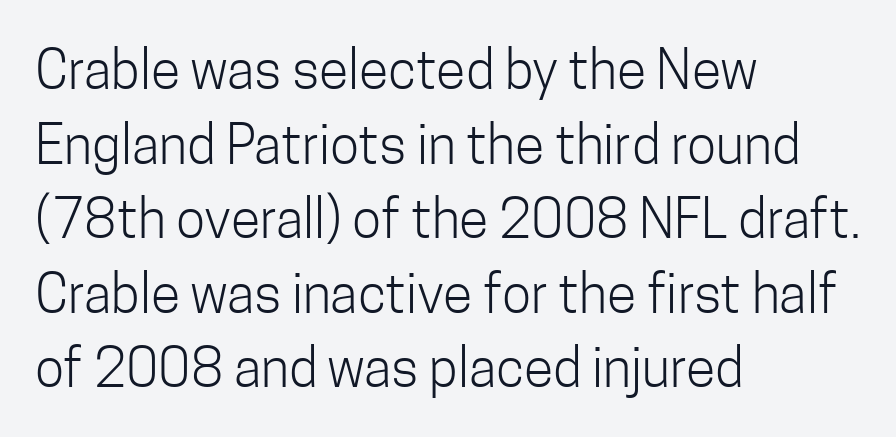
The rag falls on the right side of this text block. The specimen reads as upright at a glance. Clear beneath every line of the passage. Summary of weight: not heavy and not bold. Compared with typical paragraphs, the rows here are spaced about the same.
